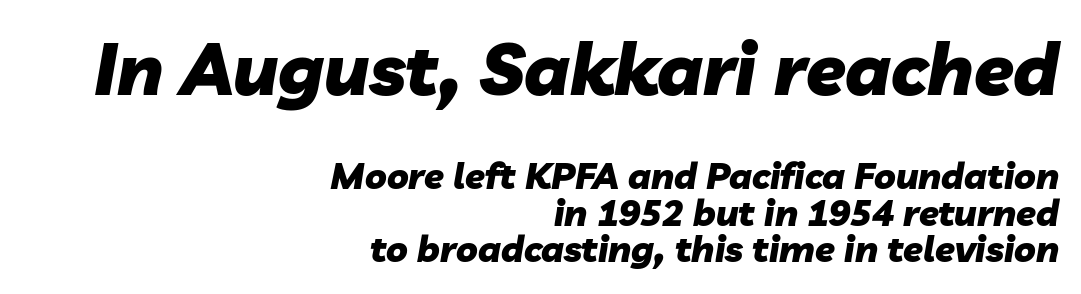
The image shows 72 px heavy type, italic (leaning right); set right-aligned, tight line spacing (1.01x), normal letter spacing, not underlined; the first (top) block is 2.0x larger; low stroke contrast and a medium x-height.
